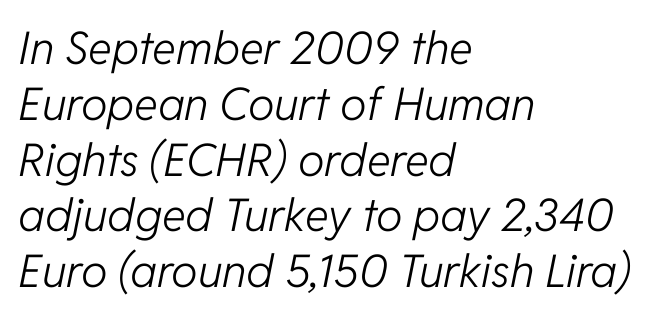
Q: Is the text bold? A: No.
Q: Is the text italic (slanted)? A: Yes, it leans right by about 11 degrees.
Q: Is the text underlined? A: No.
Q: How is the paragraph aligned? A: Left-aligned.
Q: Is the spacing between letters normal or unusually wide? A: Normal.
Q: Width (condensed, normal, or wide)? A: Normal.
Q: Stroke contrast? A: Low.
Q: x-height? A: Medium.
Q: Monospaced? A: No.
